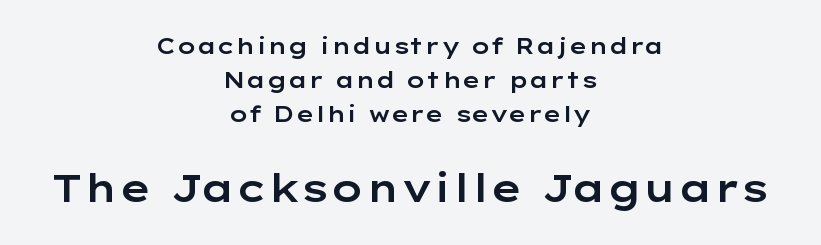
Q: Is the text italic (slanted)? A: No, it is upright.
Q: Is the typeface a serif or a sans-serif typeface? A: Sans-serif.
Q: Is the text underlined? A: No.
Q: How is the paragraph aligned? A: Centered.
Q: Is the spacing between letters normal or unusually wide? A: Normal.
Q: Is the spacing between lines tight, normal or loose? A: Normal.
Q: Which block of text is set in a larger size, the first (top) or the second (bottom)? A: The second (bottom) one.
Q: Width (condensed, normal, or wide)? A: Wide.
Q: Stroke contrast? A: Low.
Q: x-height? A: Medium.
Q: Monospaced? A: No.
